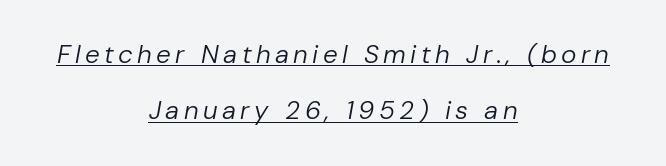
Q: Is the text bold? A: No.
Q: Is the text italic (slanted)? A: Yes, it leans right by about 10 degrees.
Q: Is the text underlined? A: Yes.
Q: How is the paragraph aligned? A: Centered.
Q: Is the spacing between lines tight, normal or loose? A: Loose.
